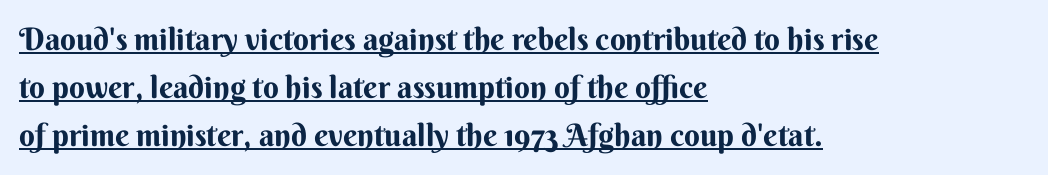
The letterforms sit shoulder to shoulder at normal distance. Short and long lines alike share a common starting point at left. Italic? Not at all — the glyphs are vertical. Is there an underline? Yes — a line sits under the letters. Letterform terminals end flat and unadorned throughout the passage.
